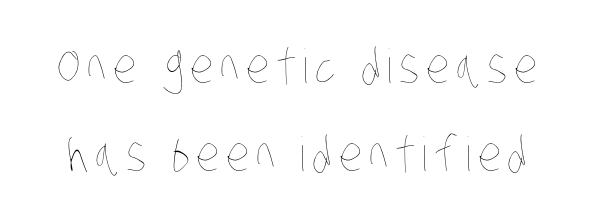
Glance below the letters and you will spot only blank space. You could not count columns in this text — the font is proportionally spaced. The weight tops out at a normal text grade.
